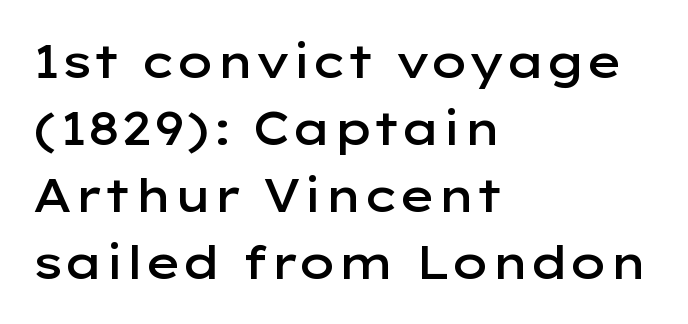
{"serif": "no", "italic": "no", "bold": "semi", "weight": "semibold", "width": "wide", "stroke_contrast": "low", "x_height": "medium", "monospaced": "no", "underline": "no", "align": "left", "line_spacing": "normal", "line_spacing_ratio": 1.46, "letter_spacing": "normal", "letter_spacing_em": 0.0, "glyph_px": 46}
